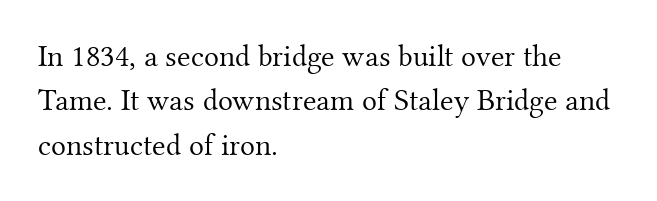
{"serif": "yes", "italic": "no", "bold": "no", "weight": "light", "width": "normal", "stroke_contrast": "medium", "x_height": "small", "monospaced": "no", "underline": "no", "align": "left", "line_spacing": "normal", "line_spacing_ratio": 1.43, "letter_spacing": "normal", "letter_spacing_em": 0.0, "glyph_px": 31}
